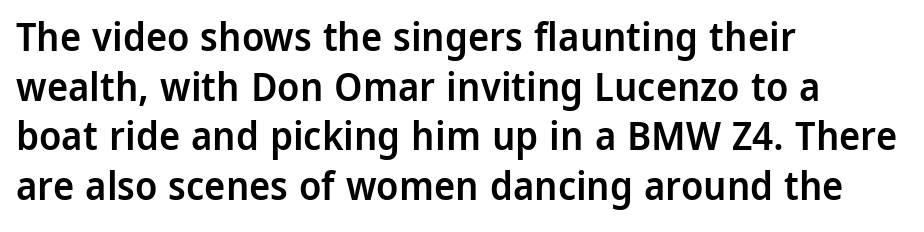
The specimen omits any rule beneath the text block's lines. The specimen reads as upright at a glance. Between one letter and the next there's only the usual sliver of space. Layout note: lines flush left.
